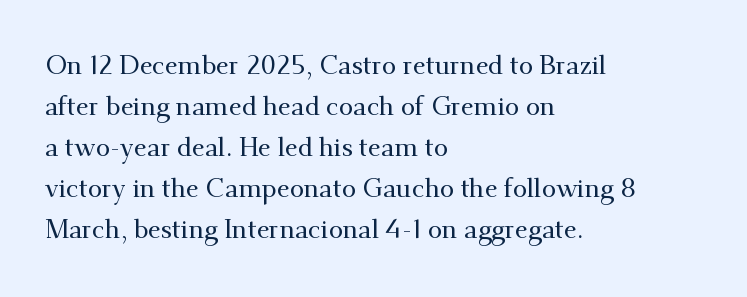
Descenders hang freely into open space. The font's upright variant was chosen for this text. Alignment: flush left. Leading: standard. The letterforms sit shoulder to shoulder at normal distance.
